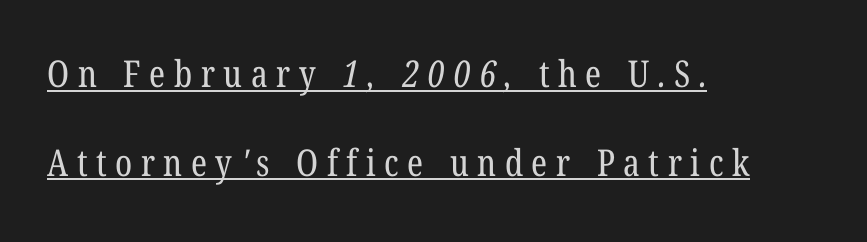
Q: Is the text bold? A: No.
Q: Is the typeface a serif or a sans-serif typeface? A: Serif.
Q: Is the text underlined? A: Yes.
Q: How is the paragraph aligned? A: Left-aligned.
Q: Is the spacing between letters normal or unusually wide? A: Unusually wide.
Q: Is the spacing between lines tight, normal or loose? A: Loose.
Q: Width (condensed, normal, or wide)? A: Condensed.
Q: Stroke contrast? A: Low.
Q: x-height? A: Medium.
Q: Monospaced? A: No.
